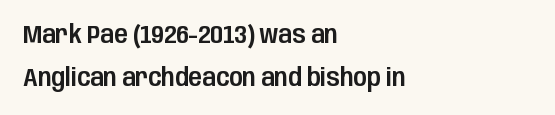
Honestly, the letter spacing is just normal — you wouldn't notice it. Bare-footed words on every line. This sample is left-justified, so line endings fall wherever the words run out. Italic? Not at all — the glyphs are vertical.
